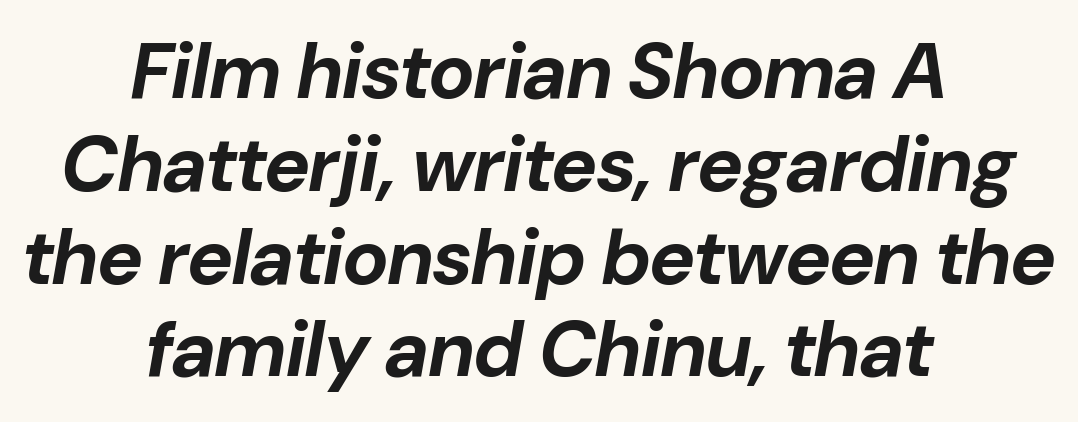
The setting favours the middle, as headings and verse often do. The face used here is proportionally spaced, like ordinary book or web type. Set as a true bold cut, around the 700 mark. The specimen omits any rule beneath the text block's lines. It's the slanting kind of type. The tracking reads as untouched default to a designer's eye.
